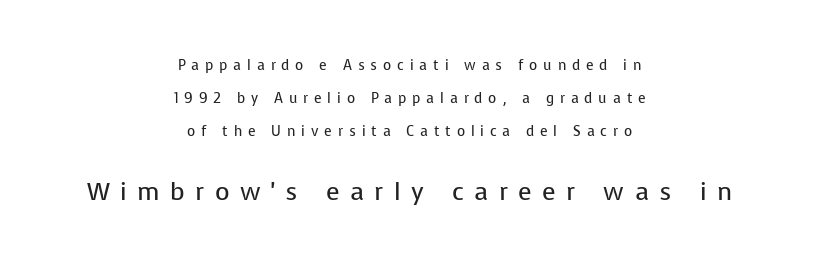
The image shows 25 px text type, upright; set centered, loose line spacing (2.35x), unusually wide letter spacing (+0.42 em), not underlined; the second (bottom) block is 1.79x larger.
